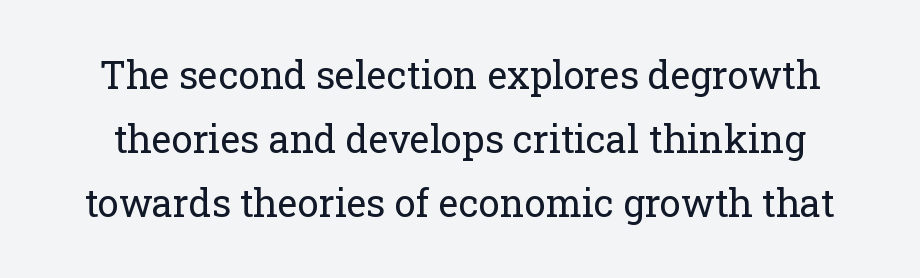
{"serif": "yes", "italic": "no", "bold": "no", "weight": "regular", "width": "normal", "stroke_contrast": "low", "x_height": "medium", "monospaced": "no", "underline": "no", "line_spacing": "normal", "line_spacing_ratio": 1.69, "letter_spacing": "normal", "letter_spacing_em": 0.0, "glyph_px": 38}
